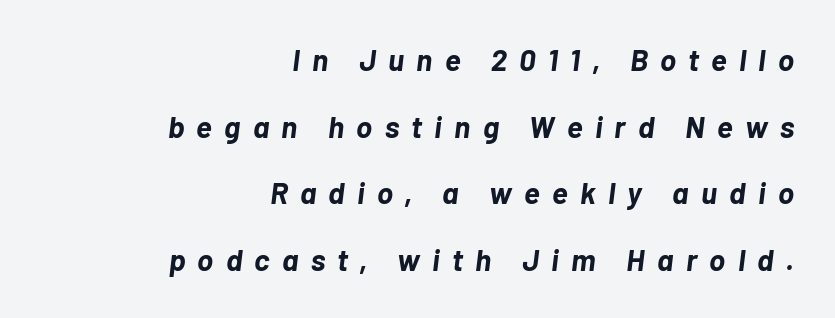
Q: Is the text bold? A: Yes.
Q: Is the text italic (slanted)? A: Yes, it leans right by about 7 degrees.
Q: Is the text underlined? A: No.
Q: How is the paragraph aligned? A: Right-aligned.
Q: Is the spacing between letters normal or unusually wide? A: Unusually wide.
Q: Is the spacing between lines tight, normal or loose? A: Loose.
Q: Width (condensed, normal, or wide)? A: Normal.
Q: Stroke contrast? A: Low.
Q: x-height? A: Medium.
Q: Monospaced? A: No.
